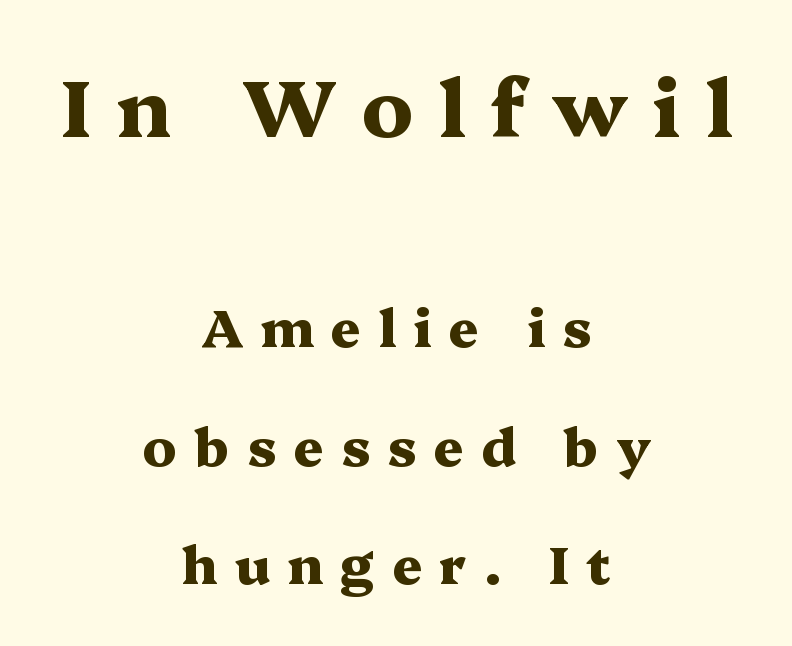
Q: Is the text bold? A: Yes.
Q: Is the text italic (slanted)? A: No, it is upright.
Q: Is the typeface a serif or a sans-serif typeface? A: Serif.
Q: Is the text underlined? A: No.
Q: How is the paragraph aligned? A: Centered.
Q: Is the spacing between letters normal or unusually wide? A: Unusually wide.
Q: Is the spacing between lines tight, normal or loose? A: Loose.
Q: Which block of text is set in a larger size, the first (top) or the second (bottom)? A: The first (top) one.
Q: Width (condensed, normal, or wide)? A: Wide.
Q: Stroke contrast? A: Medium.
Q: x-height? A: Medium.
Q: Monospaced? A: No.
